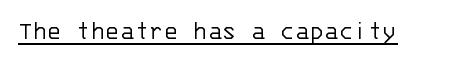
{"italic": "no", "bold": "no", "underline": "yes", "letter_spacing": "normal", "letter_spacing_em": 0.0, "glyph_px": 27}
